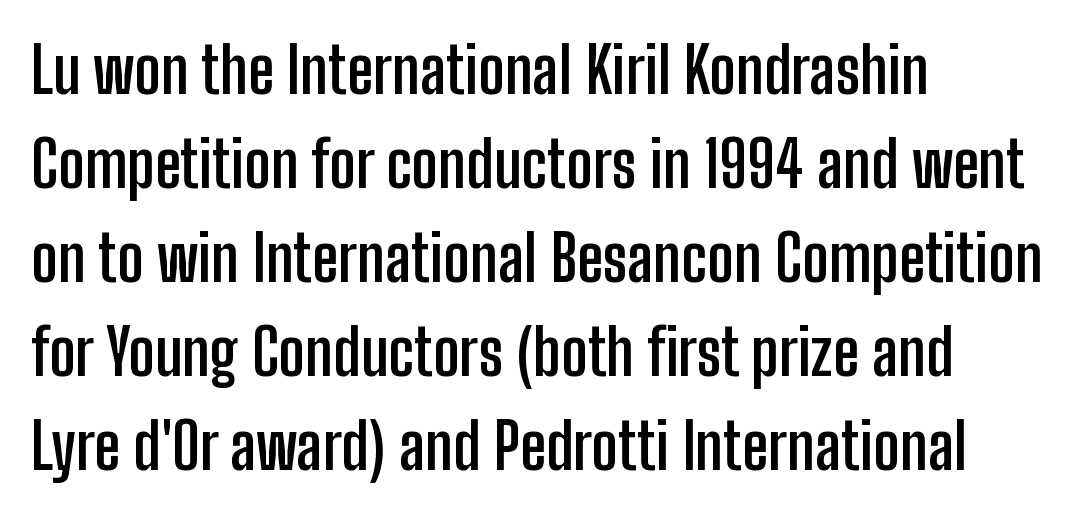
The image shows 64 px semibold, condensed sans-serif type, upright; set left-aligned, normal line spacing (1.47x), normal letter spacing, not underlined; low stroke contrast and a medium x-height.
